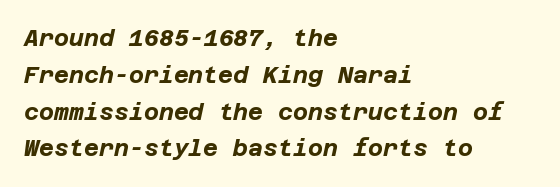
The passage is arranged the way most books set body copy — flush left. There is no visible air inserted between adjacent glyphs. Observe the lean: these are italic letterforms. Leading matches the norm, producing a regular column. A dark, heavy texture on the line: the type is bold. The strip under each line holds only bare page.
